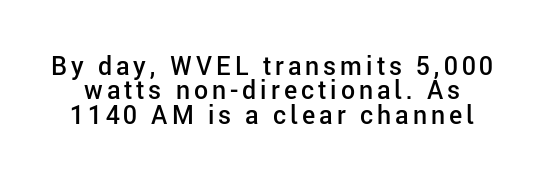
If you measured baseline to baseline, you'd find a short distance. Look at the stroke-to-counter ratio: somewhat heavy, a semibold. Nope, not italic — everything's standing straight. Check the space under the baseline: it is left empty.
